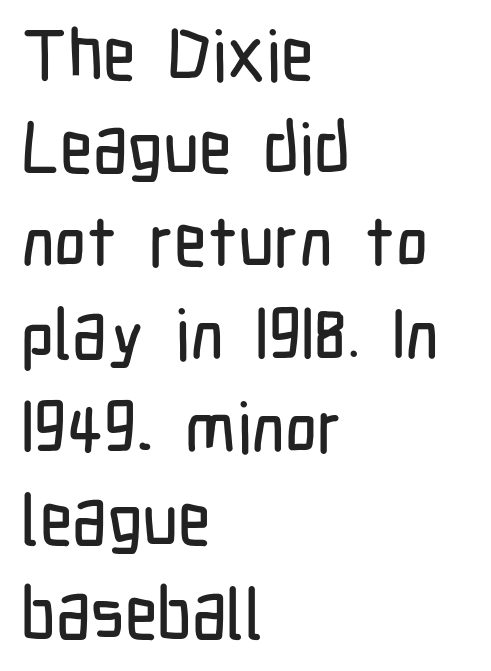
Q: Is the text italic (slanted)? A: No, it is upright.
Q: Is the typeface a serif or a sans-serif typeface? A: Sans-serif.
Q: Is the text underlined? A: No.
Q: How is the paragraph aligned? A: Left-aligned.
Q: Is the spacing between letters normal or unusually wide? A: Normal.
Q: Is the spacing between lines tight, normal or loose? A: Normal.
Q: Width (condensed, normal, or wide)? A: Condensed.
Q: Stroke contrast? A: Low.
Q: x-height? A: Medium.
Q: Monospaced? A: No.
